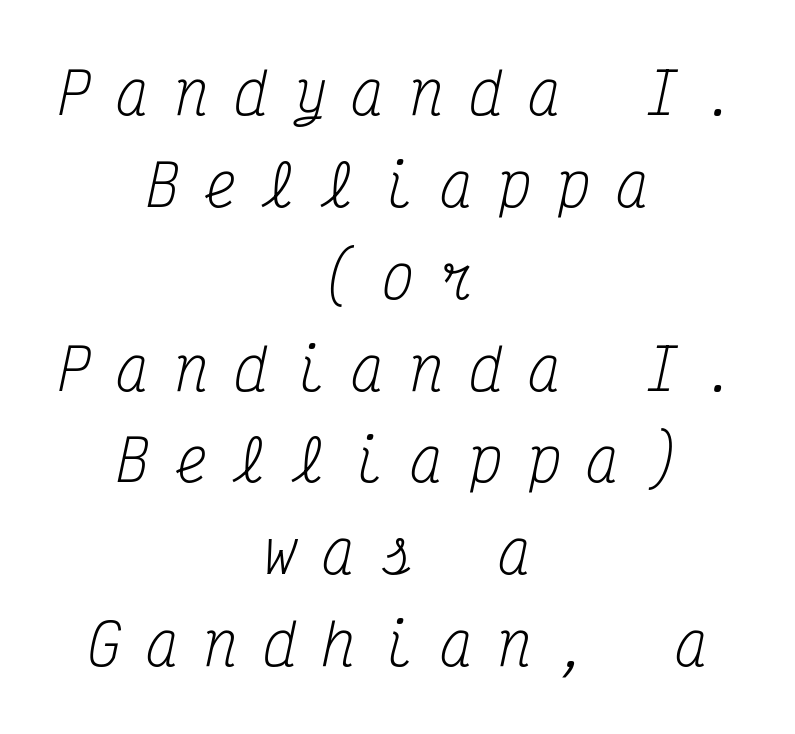
Weight class: somewhere from thin through regular. These lines are rendered in a fixed-pitch font. Substantial extra tracking has been applied to these lines. What kind of face is this? One with serifs. Any mark beneath the type? The region is blank.
